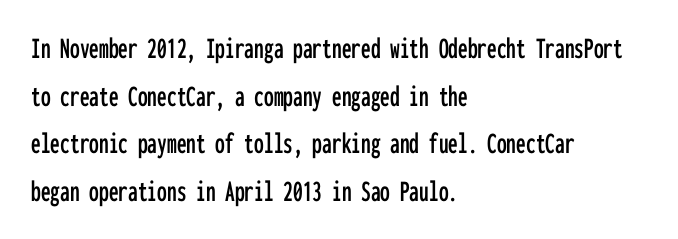
Q: Is the text italic (slanted)? A: No, it is upright.
Q: Is the typeface a serif or a sans-serif typeface? A: Sans-serif.
Q: Is the text underlined? A: No.
Q: How is the paragraph aligned? A: Left-aligned.
Q: Is the spacing between letters normal or unusually wide? A: Normal.
Q: Is the spacing between lines tight, normal or loose? A: Normal.
Q: Width (condensed, normal, or wide)? A: Condensed.
Q: Stroke contrast? A: Low.
Q: x-height? A: Medium.
Q: Monospaced? A: Yes.
